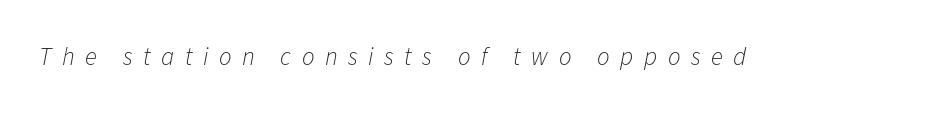
Q: Is the text bold? A: No.
Q: Is the text italic (slanted)? A: Yes, it leans right by about 11 degrees.
Q: Is the text underlined? A: No.
Q: Is the spacing between letters normal or unusually wide? A: Unusually wide.
